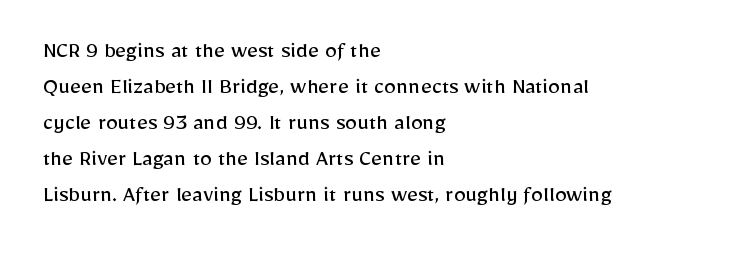
{"italic": "no", "bold": "no", "underline": "no", "align": "left", "line_spacing": "normal", "line_spacing_ratio": 1.5, "letter_spacing": "normal", "letter_spacing_em": 0.0, "glyph_px": 24}
